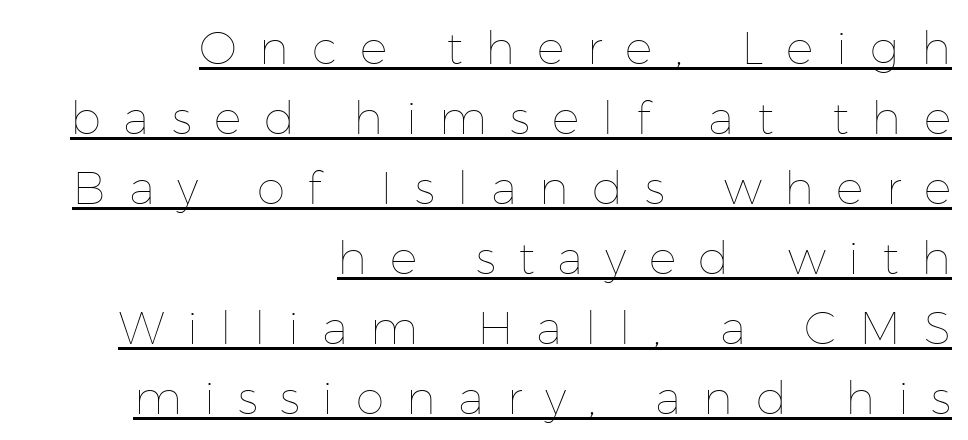
{"italic": "no", "bold": "no", "weight": "thin", "width": "normal", "stroke_contrast": "low", "x_height": "medium", "monospaced": "no", "underline": "yes", "align": "right", "line_spacing": "normal", "line_spacing_ratio": 1.52, "letter_spacing": "wide", "letter_spacing_em": 0.49, "glyph_px": 46}
